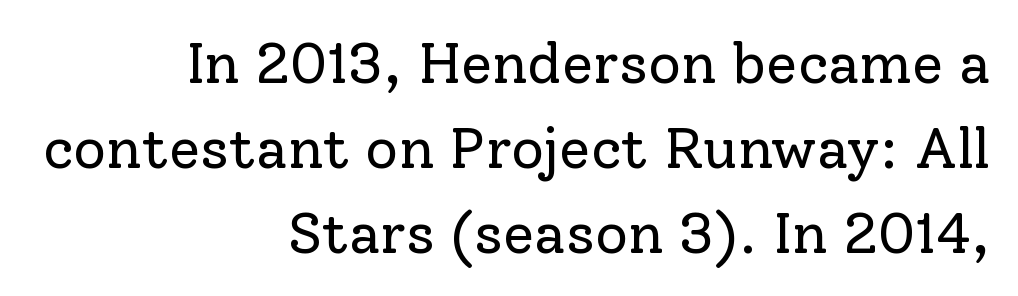
The image shows 57 px regular-weight serif type, upright; set right-aligned, normal line spacing (1.49x), normal letter spacing, not underlined; low stroke contrast and a medium x-height.
